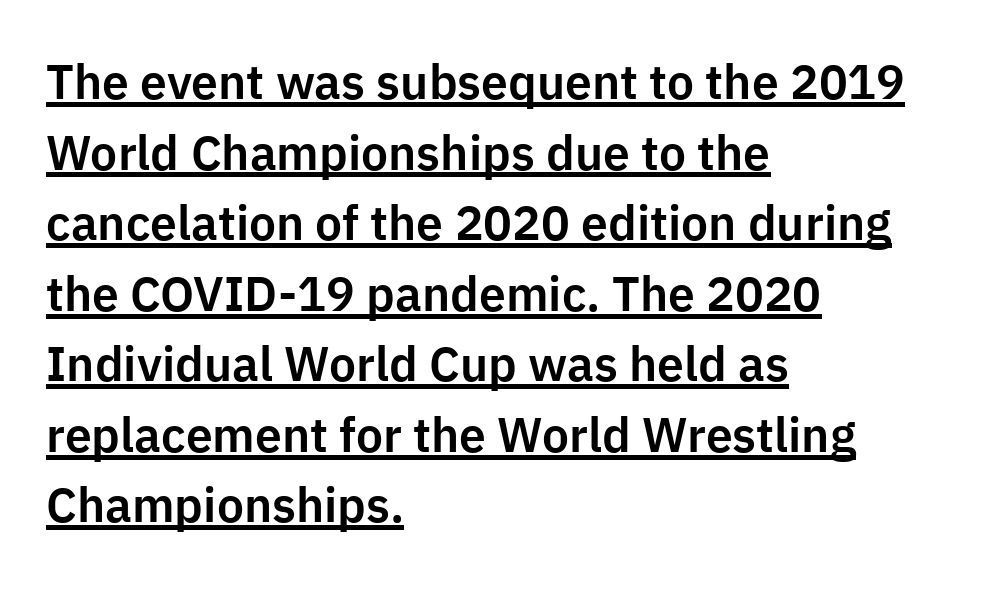
The image shows 48 px sans-serif type, upright; set left-aligned, normal line spacing (1.47x), normal letter spacing, underlined; low stroke contrast and a medium x-height.
